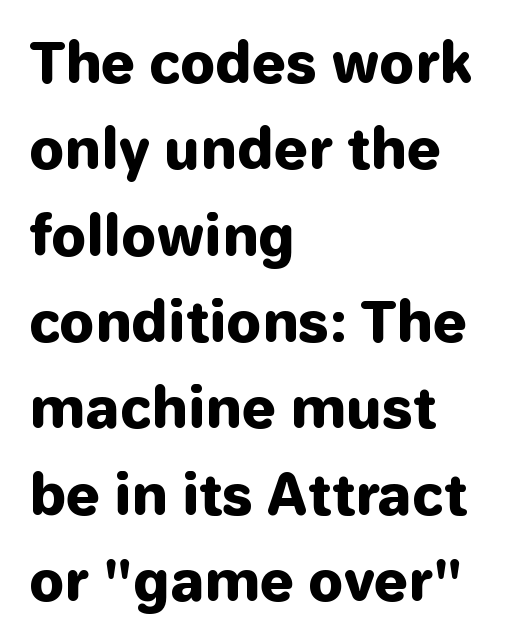
The space beneath each line is pristine and unruled. Every character sits straight up, as roman type does. The line texture is even and compact thanks to regular tracking. How heavy is the stroke? Heavy — this is a bold. Vertical spacing — default. These lines are rendered in a variable-pitch font.
